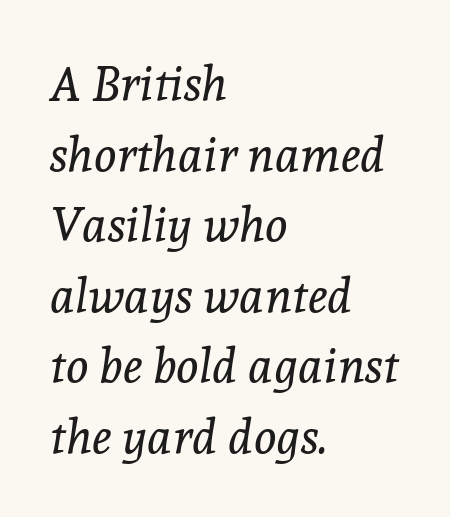
The image shows 48 px regular-weight serif type, italic (leaning right); set left-aligned, normal line spacing (1.47x), normal letter spacing, not underlined; a medium x-height.
